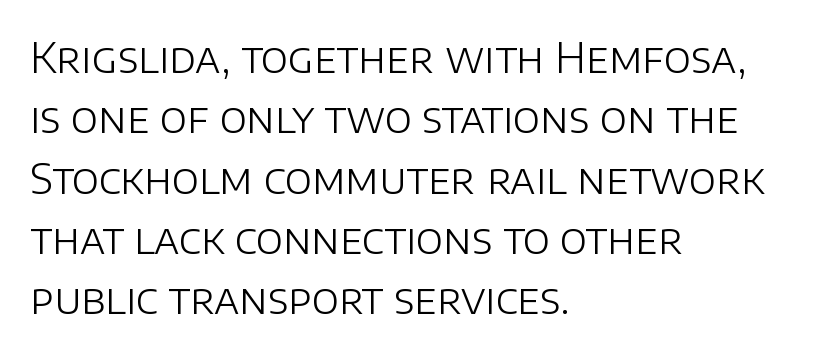
{"serif": "no", "italic": "no", "bold": "no", "weight": "light", "width": "normal", "stroke_contrast": "low", "x_height": "large", "monospaced": "no", "underline": "no", "align": "left", "line_spacing": "normal", "line_spacing_ratio": 1.47, "letter_spacing": "normal", "letter_spacing_em": 0.0, "glyph_px": 41}
